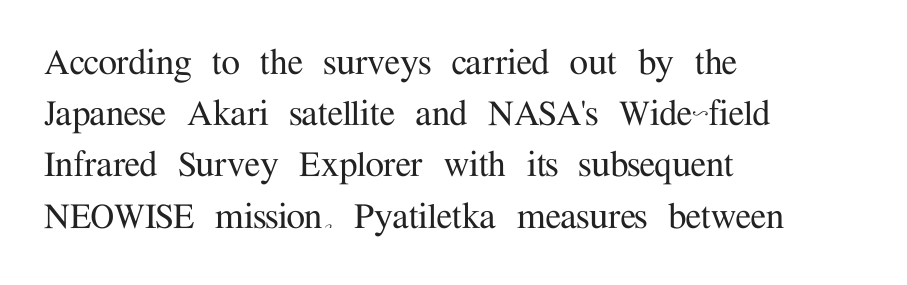
The image shows 42 px serif type, upright; set left-aligned, line spacing 1.22x, normal letter spacing, not underlined; medium stroke contrast and a medium x-height.
